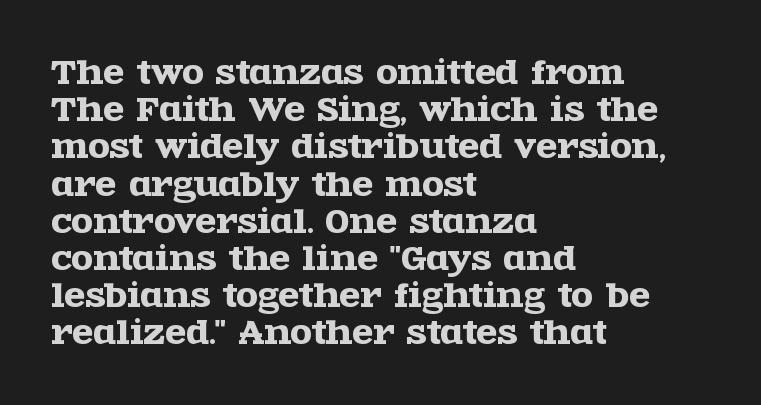
Serif or sans? Serif — the stroke terminals have little feet. The rendering anchors every line to the left-hand side. This sample has the flowing, uneven cadence of proportional lettering. A roman cut, with each character standing at attention. The strip under each line holds only bare page. The rendering keeps characters at their native spacing.
